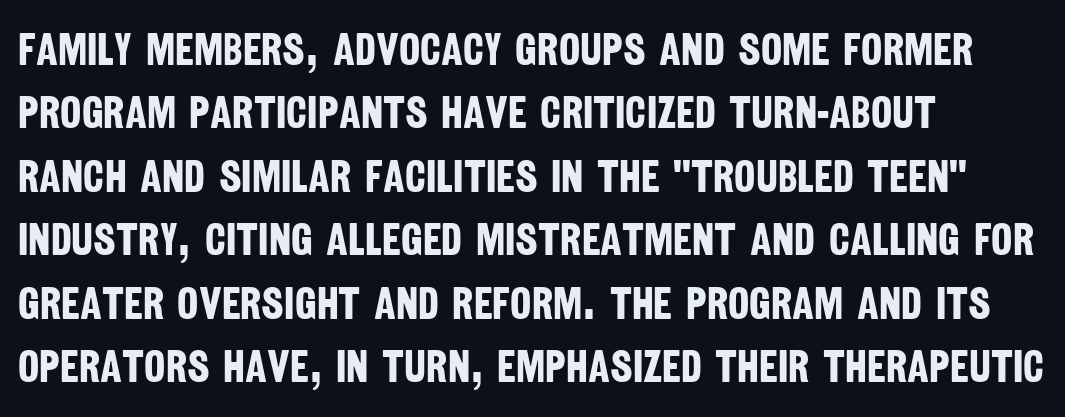
{"serif": "no", "bold": "yes", "weight": "bold", "width": "condensed", "stroke_contrast": "low", "x_height": "large", "monospaced": "no", "underline": "no", "align": "left", "line_spacing": "normal", "line_spacing_ratio": 1.41, "letter_spacing": "normal", "letter_spacing_em": 0.0, "glyph_px": 45}
